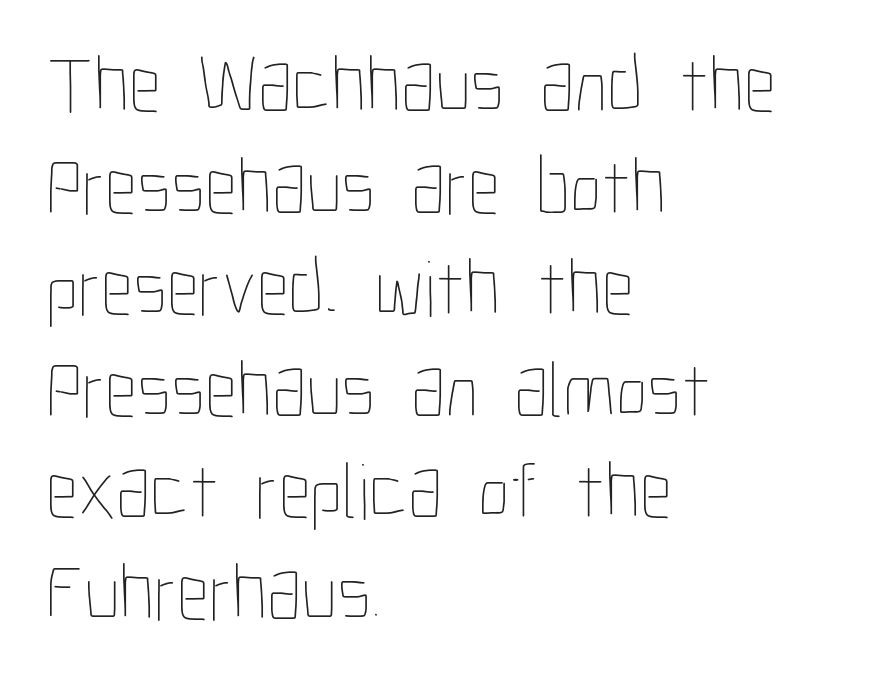
{"italic": "no", "bold": "no", "weight": "thin", "width": "condensed", "stroke_contrast": "low", "x_height": "medium", "monospaced": "no", "underline": "no", "align": "left", "line_spacing": "normal", "line_spacing_ratio": 1.27, "letter_spacing": "normal", "letter_spacing_em": 0.0, "glyph_px": 80}
